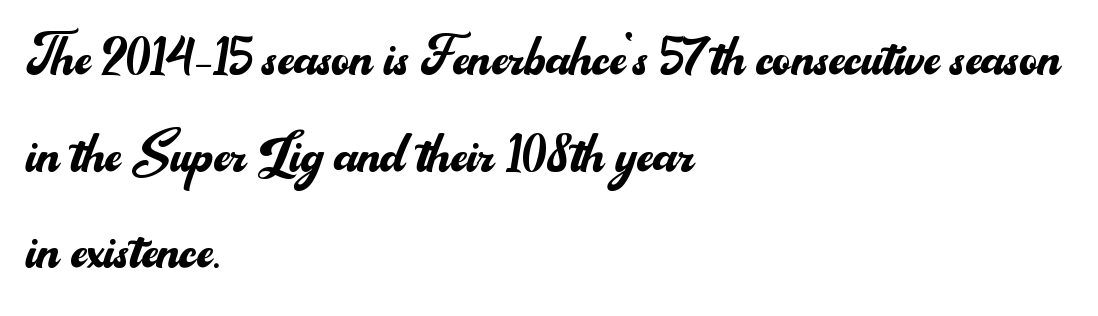
Q: Is the text bold? A: No.
Q: Is the text italic (slanted)? A: Yes.
Q: Is the typeface a serif or a sans-serif typeface? A: Sans-serif.
Q: Is the text underlined? A: No.
Q: How is the paragraph aligned? A: Left-aligned.
Q: Is the spacing between letters normal or unusually wide? A: Normal.
Q: Is the spacing between lines tight, normal or loose? A: Normal.
Q: Width (condensed, normal, or wide)? A: Normal.
Q: Stroke contrast? A: Medium.
Q: x-height? A: Small.
Q: Monospaced? A: No.
